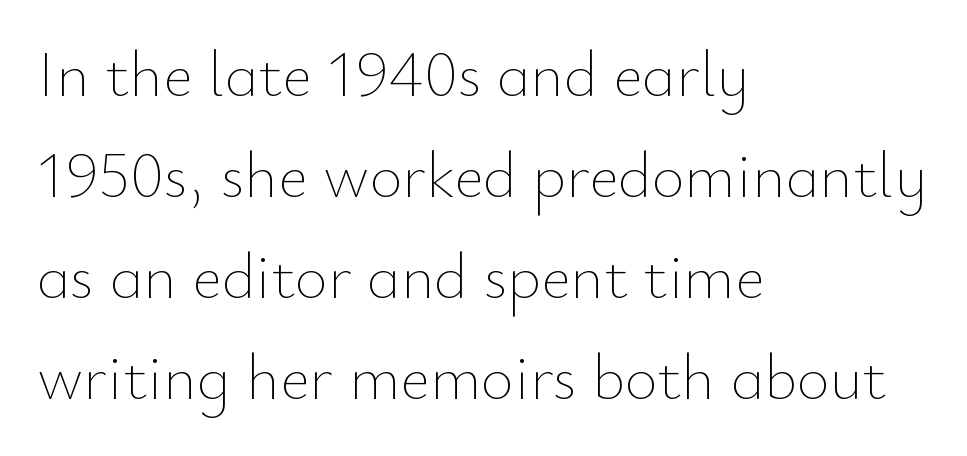
The image shows 64 px thin type, upright; set left-aligned, normal line spacing (1.58x), normal letter spacing, not underlined; low stroke contrast and a small x-height.
